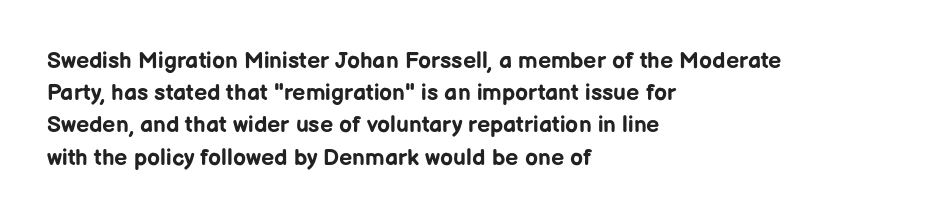
{"italic": "no", "bold": "yes", "underline": "no", "align": "left", "line_spacing": "normal", "line_spacing_ratio": 1.4, "letter_spacing": "normal", "letter_spacing_em": 0.0, "glyph_px": 23}
